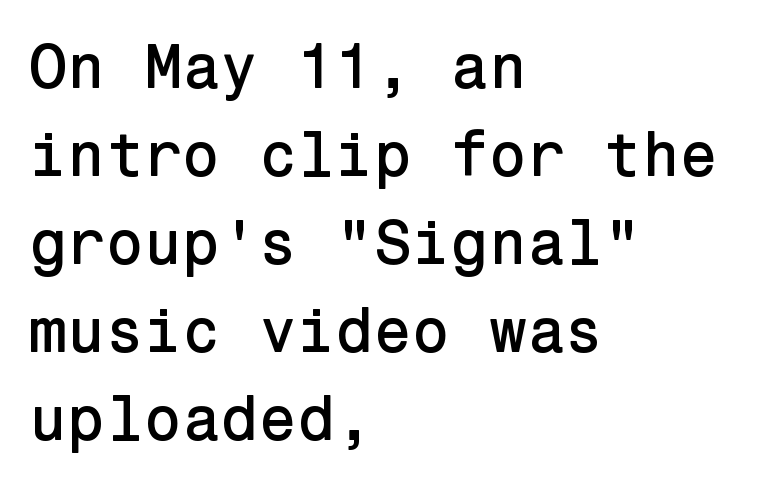
The image shows 62 px sans-serif type, upright; set left-aligned, normal line spacing (1.42x), normal letter spacing, not underlined; low stroke contrast and a medium x-height.
